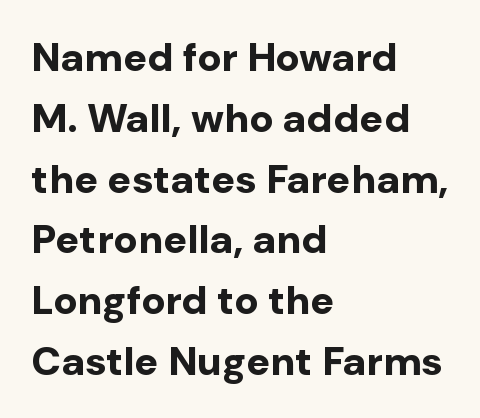
Q: Is the text bold? A: Yes.
Q: Is the text italic (slanted)? A: No, it is upright.
Q: Is the typeface a serif or a sans-serif typeface? A: Sans-serif.
Q: Is the text underlined? A: No.
Q: How is the paragraph aligned? A: Left-aligned.
Q: Is the spacing between letters normal or unusually wide? A: Normal.
Q: Is the spacing between lines tight, normal or loose? A: Normal.
Q: Width (condensed, normal, or wide)? A: Normal.
Q: Stroke contrast? A: Low.
Q: x-height? A: Medium.
Q: Monospaced? A: No.
